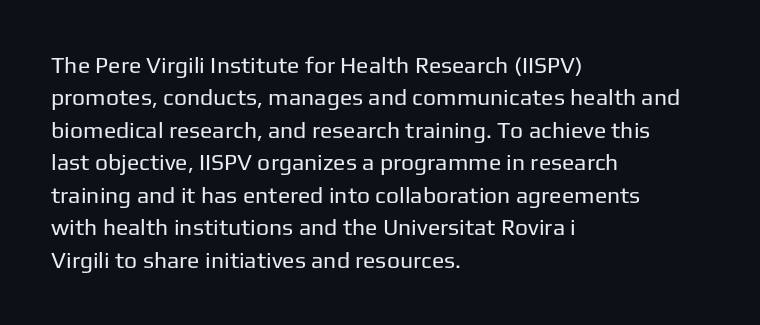
The tracking reads as untouched default to a designer's eye. Layout note: lines flush left. Students, observe: this is what conventionally led text looks like. Underline: absent.
